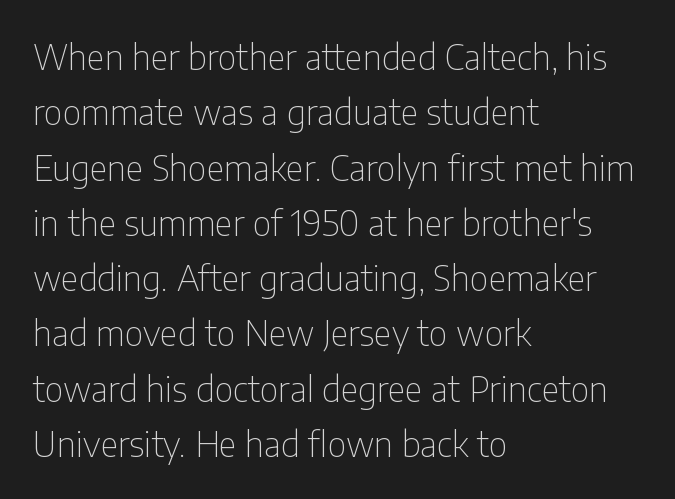
Is the letter spacing exaggerated? No — it looks like the ordinary default. The typesetting does not lean heavy: it is not bold. Horizontal bands of white between lines are of average thickness. The axis of the letterforms is exactly vertical. Type without underlining. Check where the strokes stop: nothing finishes them off — pure sans.
